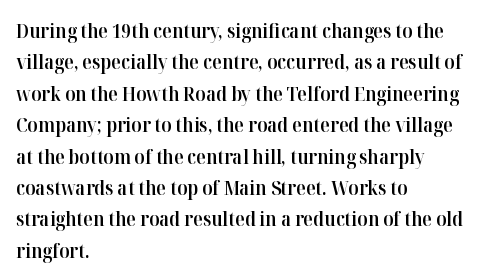
Q: Is the text bold? A: Semi-bold.
Q: Is the text italic (slanted)? A: No, it is upright.
Q: Is the text underlined? A: No.
Q: How is the paragraph aligned? A: Left-aligned.
Q: Is the spacing between letters normal or unusually wide? A: Normal.
Q: Is the spacing between lines tight, normal or loose? A: Normal.
